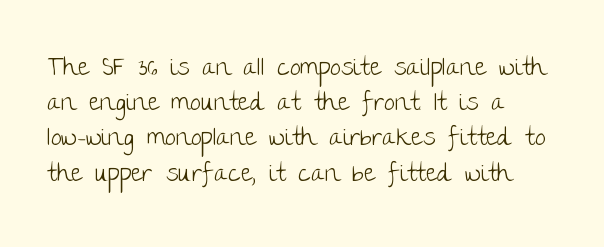
Weight: not bold — regular or lighter. Summary of vertical rhythm: regular, with standard interline spacing. Italic? Not at all — the glyphs are vertical. Words appear dense and cohesive because spacing is normal. Glance below the letters and you will spot only blank space.
